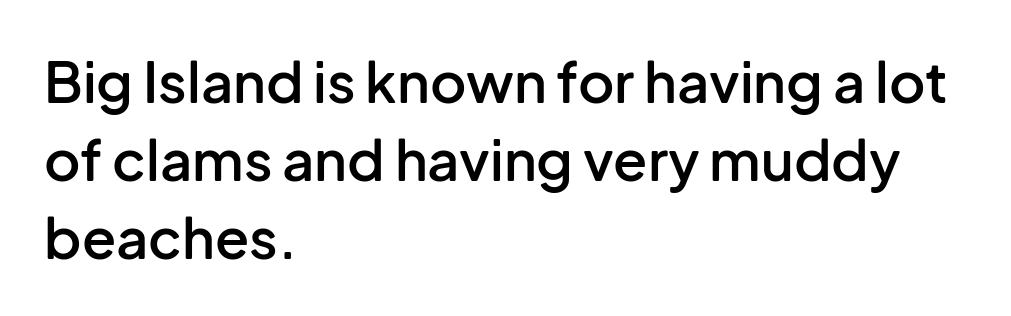
{"serif": "no", "italic": "no", "bold": "semi", "weight": "semibold", "width": "normal", "stroke_contrast": "low", "x_height": "medium", "monospaced": "no", "underline": "no", "align": "left", "line_spacing": "normal", "line_spacing_ratio": 1.39, "letter_spacing": "normal", "letter_spacing_em": 0.0, "glyph_px": 56}
